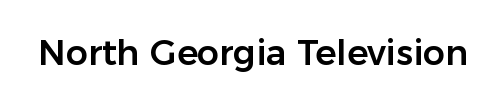
The words here are not underlined. Posture: upright roman. Each letter's strokes conclude bluntly, with no projecting serifs. Spacing between characters is what you'd get straight out of the box.
